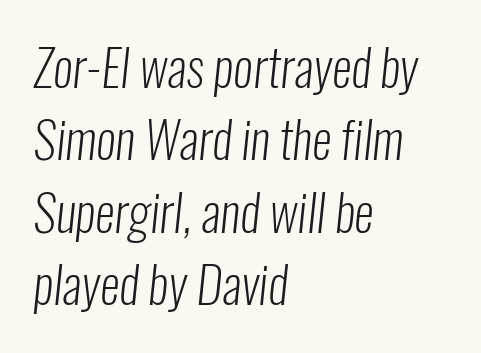
Q: Is the text bold? A: No.
Q: Is the typeface a serif or a sans-serif typeface? A: Sans-serif.
Q: Is the text underlined? A: No.
Q: How is the paragraph aligned? A: Left-aligned.
Q: Is the spacing between letters normal or unusually wide? A: Normal.
Q: Is the spacing between lines tight, normal or loose? A: Normal.
Q: Width (condensed, normal, or wide)? A: Condensed.
Q: Stroke contrast? A: Low.
Q: x-height? A: Medium.
Q: Monospaced? A: No.
